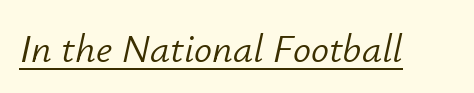
{"italic": "yes", "lean": "right", "slant_degrees": 12, "bold": "no", "weight": "light", "width": "normal", "stroke_contrast": "low", "x_height": "small", "monospaced": "no", "underline": "yes", "letter_spacing": "normal", "letter_spacing_em": 0.0, "glyph_px": 40}
